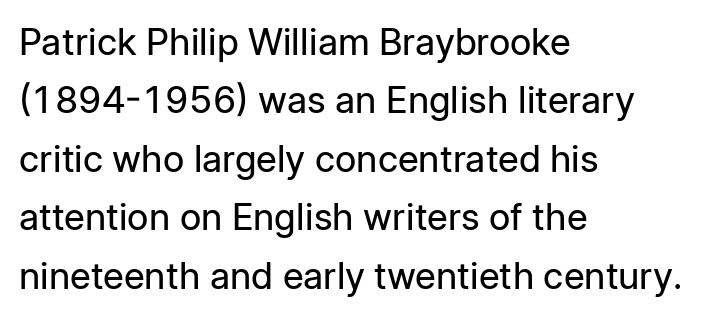
Q: Is the text bold? A: No.
Q: Is the text italic (slanted)? A: No, it is upright.
Q: Is the typeface a serif or a sans-serif typeface? A: Sans-serif.
Q: Is the text underlined? A: No.
Q: How is the paragraph aligned? A: Left-aligned.
Q: Is the spacing between letters normal or unusually wide? A: Normal.
Q: Is the spacing between lines tight, normal or loose? A: Normal.
Q: Width (condensed, normal, or wide)? A: Normal.
Q: Stroke contrast? A: Low.
Q: x-height? A: Medium.
Q: Monospaced? A: No.
